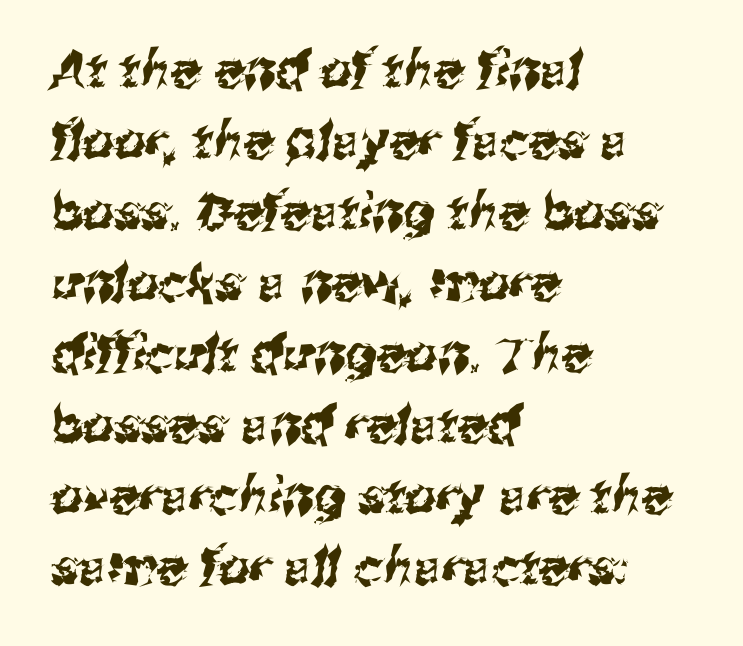
The image shows 50 px sans-serif type; set left-aligned, normal line spacing (1.42x), normal letter spacing, not underlined; medium stroke contrast and a medium x-height.
